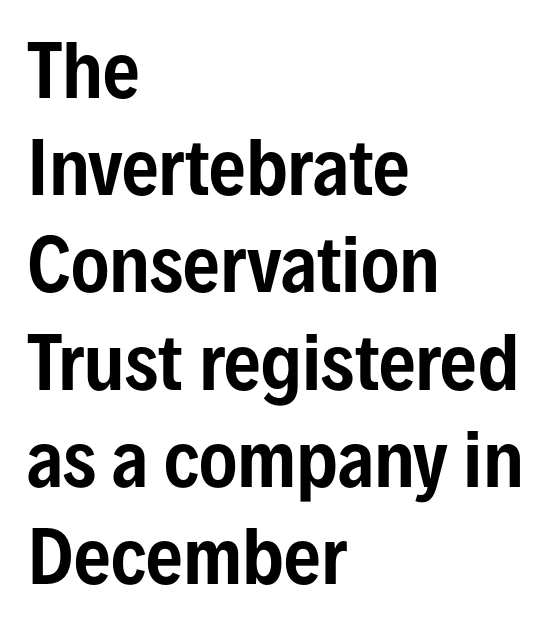
{"serif": "no", "italic": "no", "width": "condensed", "stroke_contrast": "low", "x_height": "medium", "monospaced": "no", "underline": "no", "align": "left", "line_spacing": "normal", "line_spacing_ratio": 1.35, "letter_spacing": "normal", "letter_spacing_em": 0.0, "glyph_px": 72}
